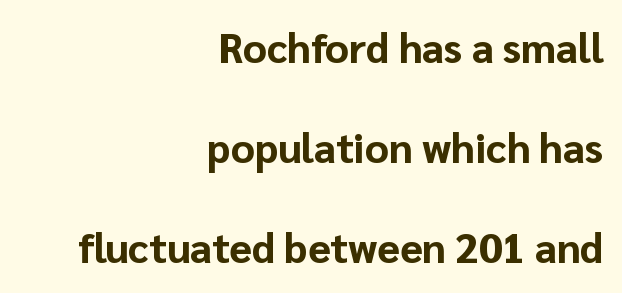
{"serif": "no", "italic": "no", "bold": "yes", "weight": "bold", "width": "normal", "stroke_contrast": "low", "x_height": "medium", "monospaced": "no", "underline": "no", "align": "right", "line_spacing": "loose", "line_spacing_ratio": 2.44, "letter_spacing": "normal", "letter_spacing_em": 0.0, "glyph_px": 41}
